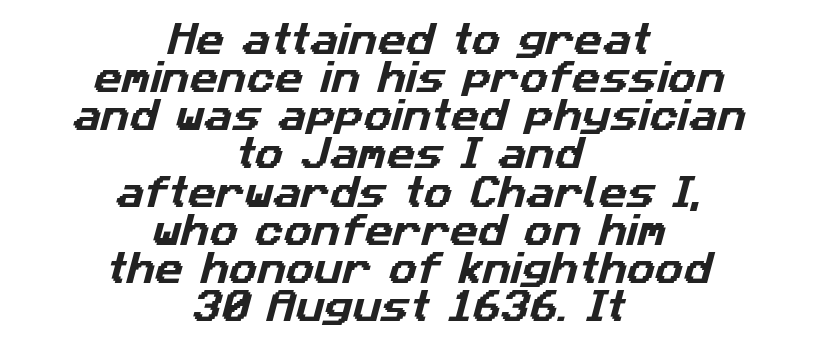
{"serif": "no", "width": "normal", "stroke_contrast": "low", "x_height": "medium", "monospaced": "no", "underline": "no", "align": "center", "line_spacing": "tight", "line_spacing_ratio": 1.09, "letter_spacing": "normal", "letter_spacing_em": 0.0, "glyph_px": 35}
